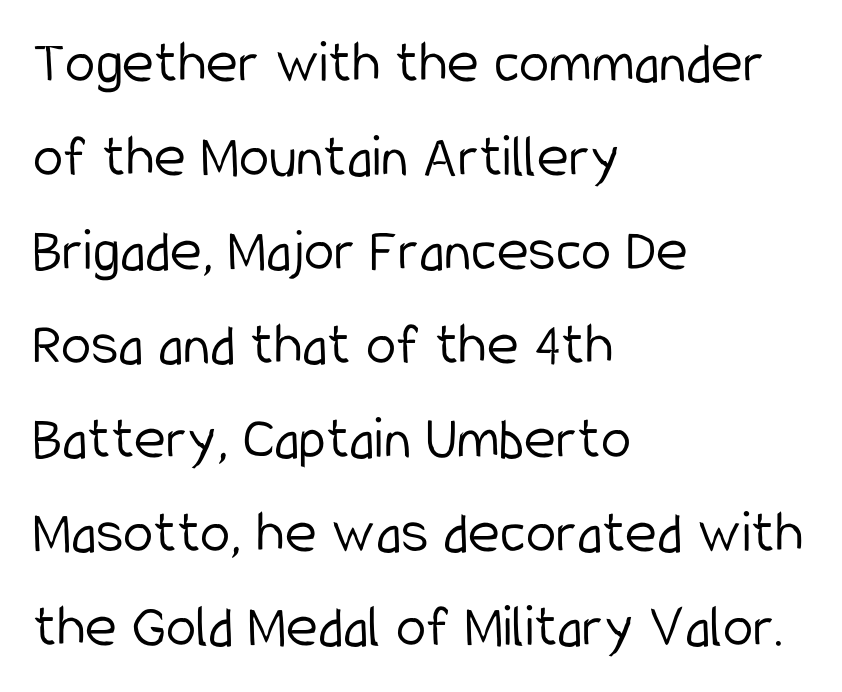
Every row of glyphs begins at an identical x-position on the left. Check the space under the baseline: it is left empty. This sample uses a sans-serif face. What stands out about the letter spacing? Nothing — it is the standard amount.
